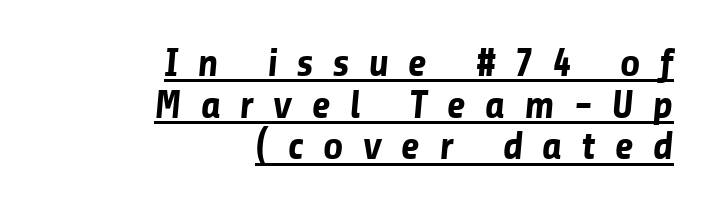
The image shows 40 px bold sans-serif type; set right-aligned, tight line spacing (1.04x), unusually wide letter spacing (+0.47 em), underlined; low stroke contrast and a medium x-height.
